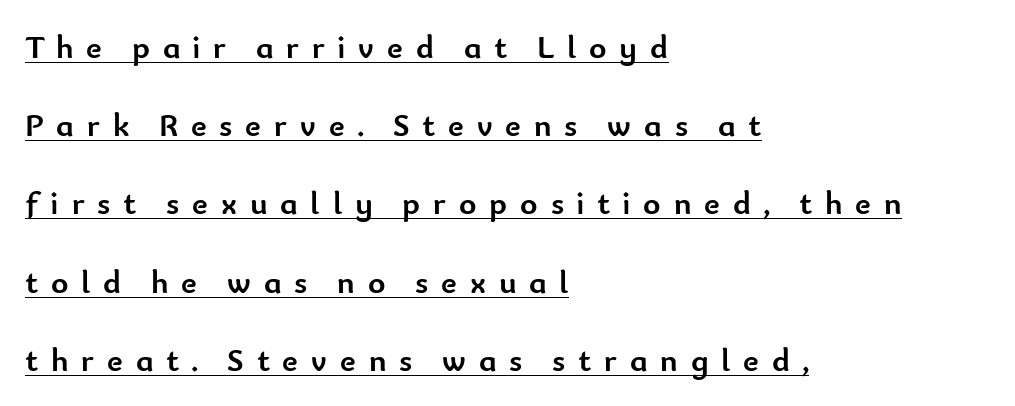
The image shows 33 px semibold sans-serif type, upright; set left-aligned, loose line spacing (2.37x), unusually wide letter spacing (+0.39 em), underlined; low stroke contrast and a small x-height.
